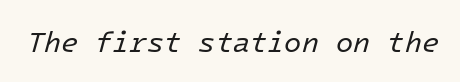
The image shows 28 px regular-weight type, italic (leaning right); set normal letter spacing, not underlined; low stroke contrast and a medium x-height.
